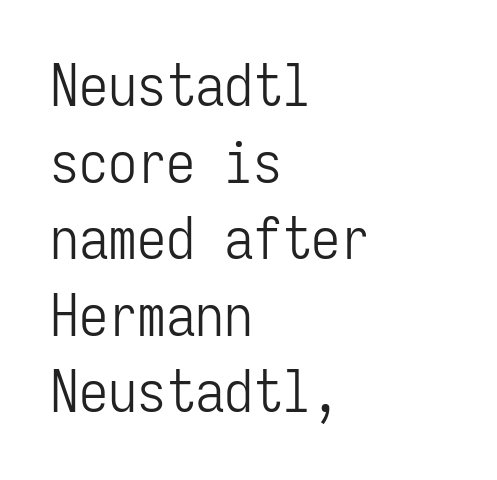
Q: Is the text bold? A: No.
Q: Is the text italic (slanted)? A: No, it is upright.
Q: Is the typeface a serif or a sans-serif typeface? A: Sans-serif.
Q: Is the text underlined? A: No.
Q: How is the paragraph aligned? A: Left-aligned.
Q: Is the spacing between letters normal or unusually wide? A: Normal.
Q: Is the spacing between lines tight, normal or loose? A: Normal.
Q: Width (condensed, normal, or wide)? A: Condensed.
Q: Stroke contrast? A: Low.
Q: x-height? A: Medium.
Q: Monospaced? A: Yes.
